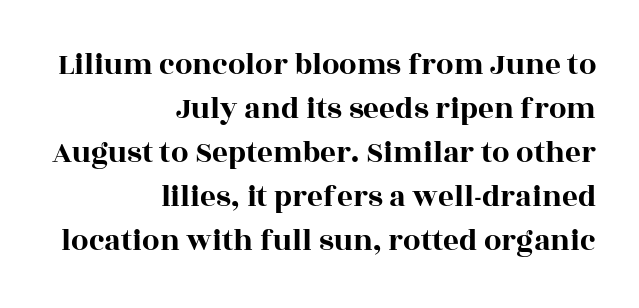
{"serif": "yes", "italic": "no", "width": "wide", "x_height": "large", "monospaced": "no", "underline": "no", "align": "right", "line_spacing": "normal", "line_spacing_ratio": 1.42, "letter_spacing": "normal", "letter_spacing_em": 0.0, "glyph_px": 31}
